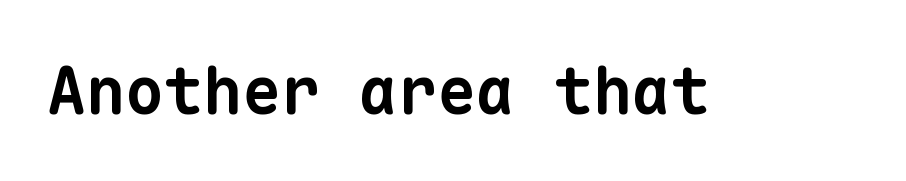
Q: Is the text bold? A: Yes.
Q: Is the typeface a serif or a sans-serif typeface? A: Sans-serif.
Q: Is the text underlined? A: No.
Q: Is the spacing between letters normal or unusually wide? A: Normal.
Q: Width (condensed, normal, or wide)? A: Normal.
Q: Stroke contrast? A: Low.
Q: x-height? A: Medium.
Q: Monospaced? A: Yes.
